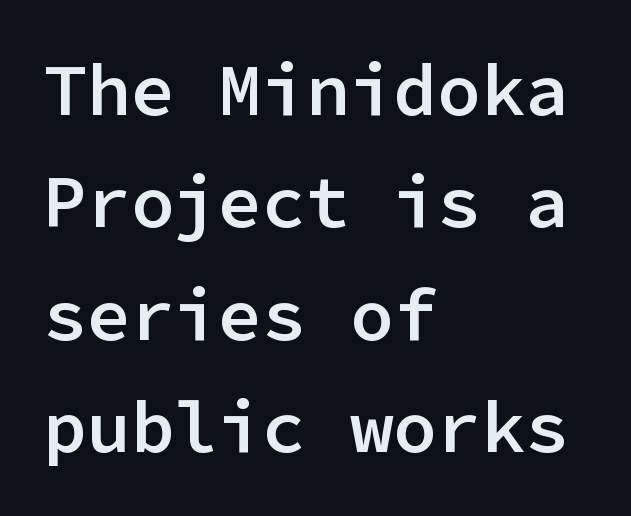
This is the in-between weight designers call semibold or demi. Look at the tracking — it's just the regular setting, nothing added. No italicization has been applied; the sample stays upright. Looks like terminal output: every glyph gets an equal slot.
